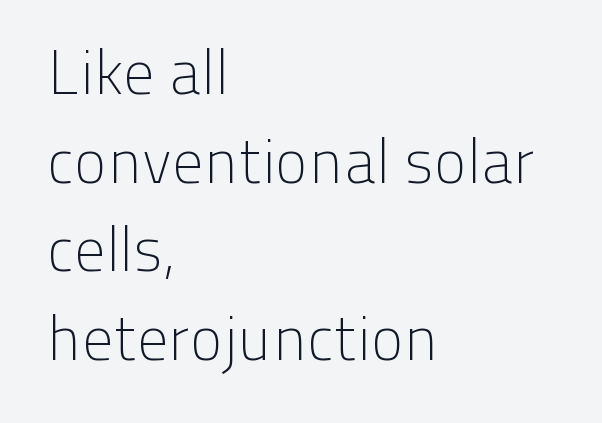
The image shows 62 px light sans-serif type, upright; set left-aligned, normal line spacing (1.43x), normal letter spacing, not underlined; low stroke contrast and a medium x-height.
